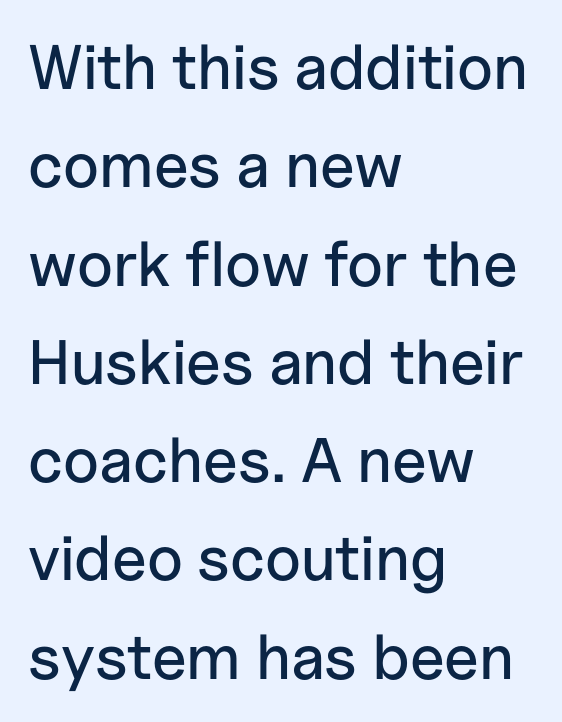
The image shows 63 px sans-serif type, upright; set left-aligned, normal line spacing (1.56x), normal letter spacing, not underlined; low stroke contrast and a medium x-height.
